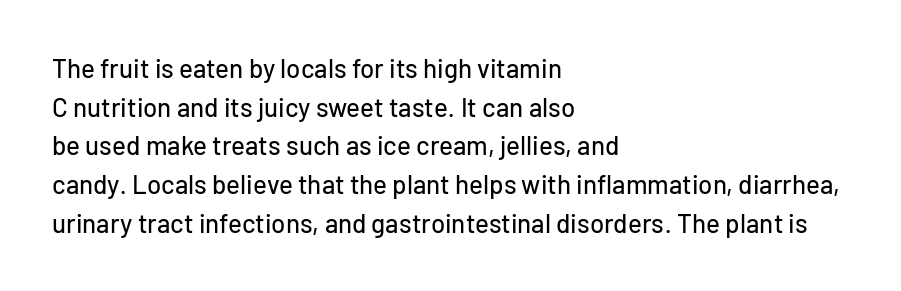
The image shows 26 px text type, upright; set left-aligned, normal line spacing (1.49x), normal letter spacing, not underlined.
